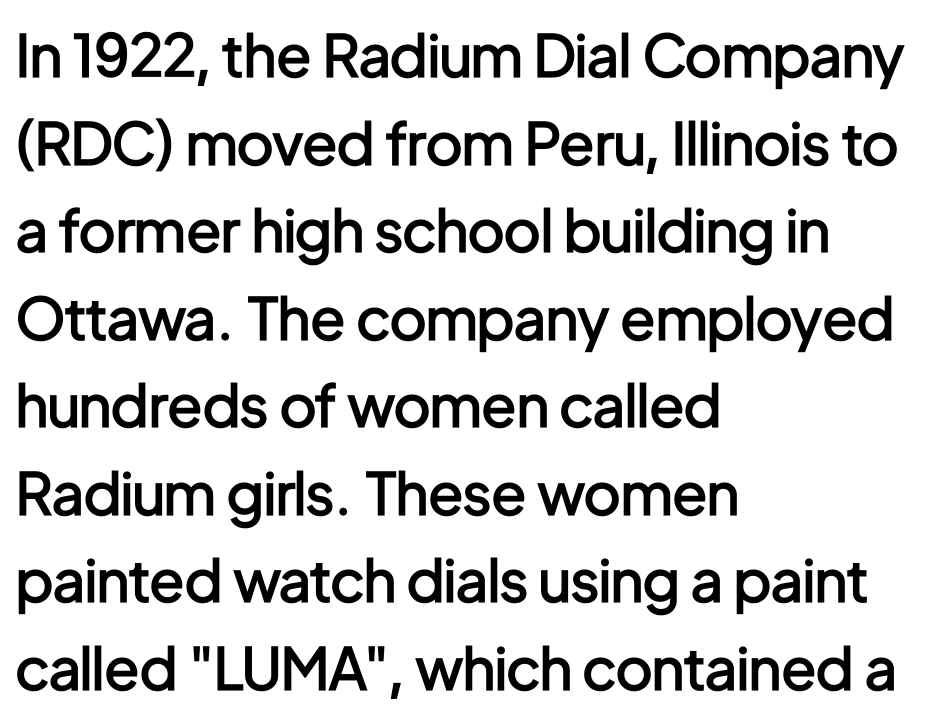
The image shows 58 px semibold, condensed sans-serif type, upright; set left-aligned, normal line spacing (1.51x), normal letter spacing, not underlined; low stroke contrast and a medium x-height.
